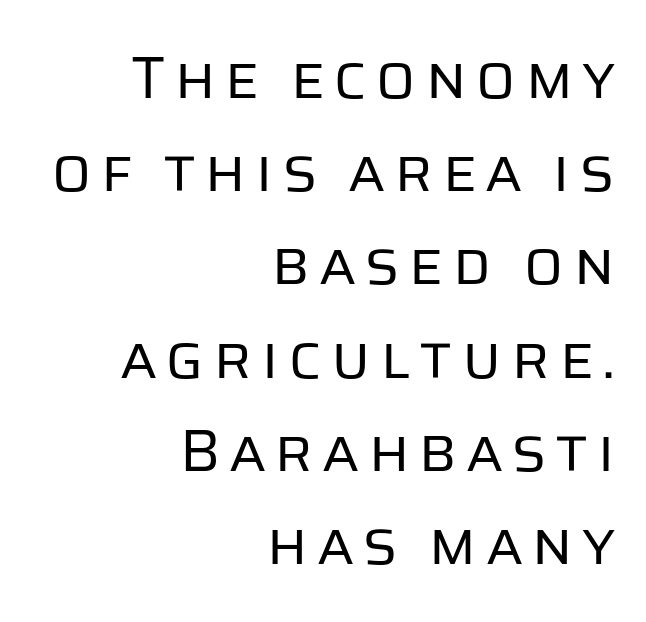
Q: Is the text bold? A: No.
Q: Is the text italic (slanted)? A: No, it is upright.
Q: Is the typeface a serif or a sans-serif typeface? A: Sans-serif.
Q: Is the text underlined? A: No.
Q: How is the paragraph aligned? A: Right-aligned.
Q: Is the spacing between lines tight, normal or loose? A: Normal.
Q: Width (condensed, normal, or wide)? A: Normal.
Q: Stroke contrast? A: Low.
Q: x-height? A: Large.
Q: Monospaced? A: No.
